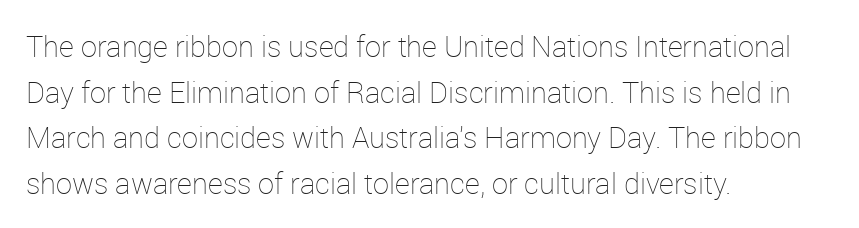
The image shows 29 px thin type, upright; set left-aligned, normal line spacing (1.57x), normal letter spacing, not underlined; low stroke contrast and a medium x-height.
